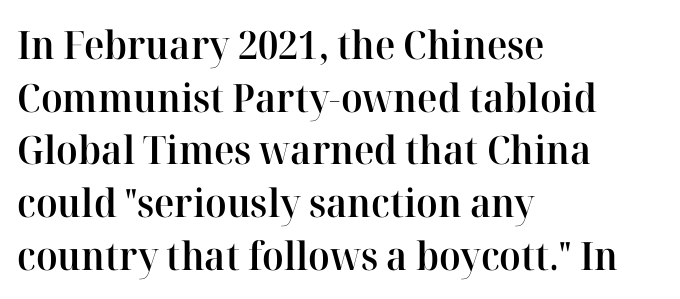
Designer's note — italics off, roman on. This sample uses plain, unmodified letter spacing. In CSS terms this would be text-align: left. The rendering uses a semibold face; strokes are thickened but not to full bold.
